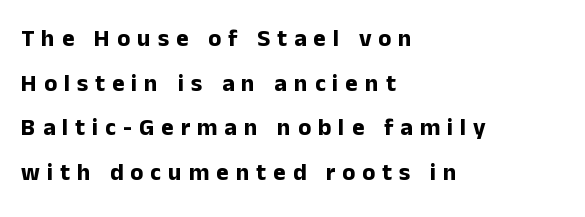
Q: Is the text bold? A: Yes.
Q: Is the text italic (slanted)? A: No, it is upright.
Q: Is the text underlined? A: No.
Q: How is the paragraph aligned? A: Left-aligned.
Q: Is the spacing between letters normal or unusually wide? A: Unusually wide.
